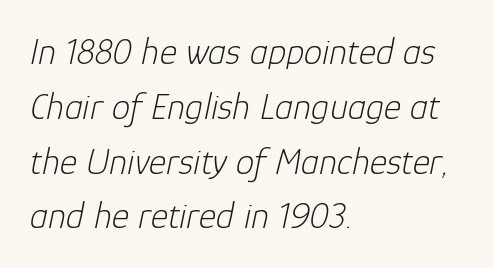
Q: Is the text bold? A: No.
Q: Is the text italic (slanted)? A: Yes, it leans right by about 12 degrees.
Q: Is the text underlined? A: No.
Q: How is the paragraph aligned? A: Left-aligned.
Q: Is the spacing between letters normal or unusually wide? A: Normal.
Q: Is the spacing between lines tight, normal or loose? A: Normal.
Q: Width (condensed, normal, or wide)? A: Normal.
Q: Stroke contrast? A: Low.
Q: x-height? A: Medium.
Q: Monospaced? A: No.
